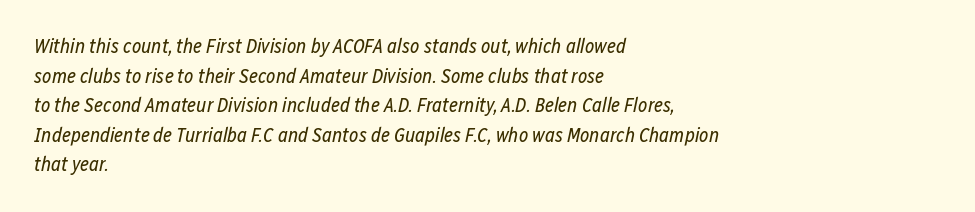
{"italic": "yes", "lean": "right", "slant_degrees": 12, "bold": "no", "underline": "no", "align": "left", "line_spacing": "normal", "line_spacing_ratio": 1.48, "letter_spacing": "normal", "letter_spacing_em": 0.0, "glyph_px": 20}
